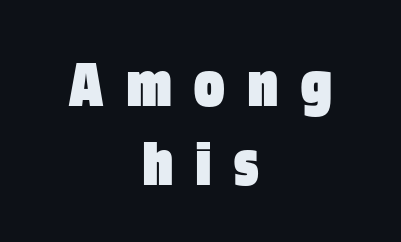
Does the copy run flush right? No — it is centered line by line. One glance says dense: line gaps are narrower than usual. Unlike a traditional serif, this face leaves its strokes unadorned. A dark, heavy texture on the line: the type is bold.
